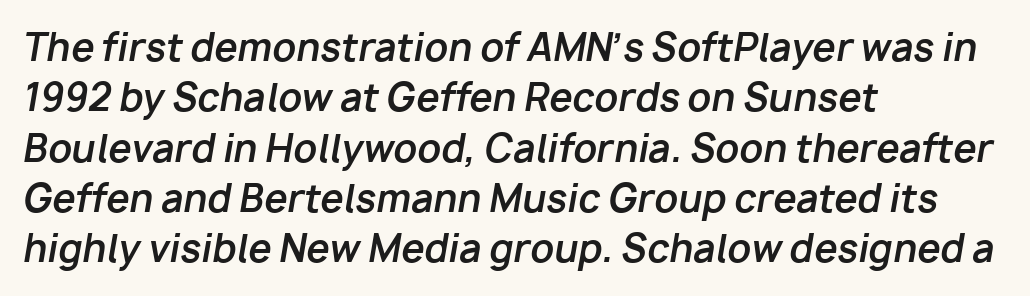
{"italic": "yes", "lean": "right", "slant_degrees": 10, "bold": "yes", "weight": "bold", "width": "normal", "stroke_contrast": "low", "x_height": "medium", "monospaced": "no", "underline": "no", "align": "left", "line_spacing": "normal", "line_spacing_ratio": 1.36, "letter_spacing": "normal", "letter_spacing_em": 0.0, "glyph_px": 37}
